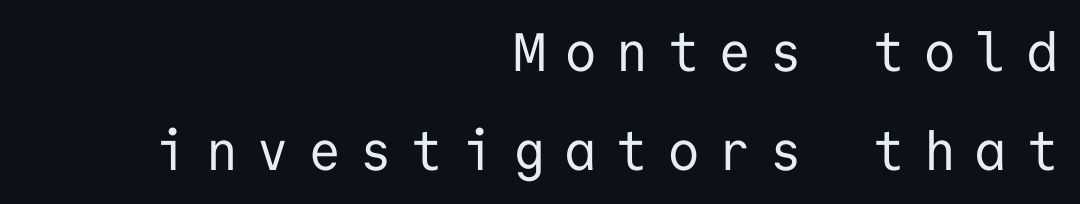
The image shows 54 px regular-weight sans-serif type, upright, monospaced; set right-aligned, line spacing 1.84x, unusually wide letter spacing (+0.37 em), not underlined; low stroke contrast and a medium x-height.
